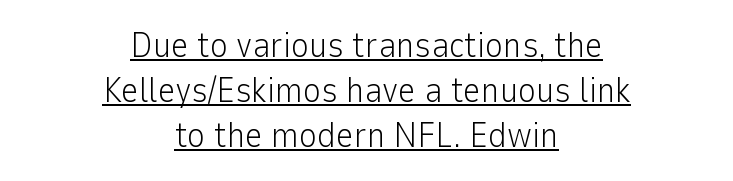
Q: Is the text bold? A: No.
Q: Is the text italic (slanted)? A: No, it is upright.
Q: Is the typeface a serif or a sans-serif typeface? A: Sans-serif.
Q: Is the text underlined? A: Yes.
Q: How is the paragraph aligned? A: Centered.
Q: Is the spacing between letters normal or unusually wide? A: Normal.
Q: Is the spacing between lines tight, normal or loose? A: Normal.
Q: Width (condensed, normal, or wide)? A: Normal.
Q: Stroke contrast? A: Low.
Q: x-height? A: Medium.
Q: Monospaced? A: No.
